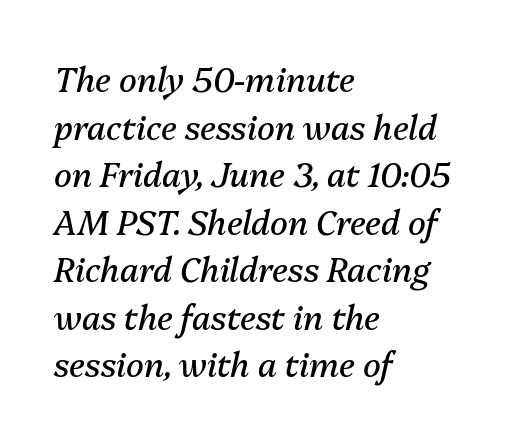
Q: Is the text bold? A: No.
Q: Is the text italic (slanted)? A: Yes, it leans right by about 13 degrees.
Q: Is the text underlined? A: No.
Q: How is the paragraph aligned? A: Left-aligned.
Q: Is the spacing between letters normal or unusually wide? A: Normal.
Q: Is the spacing between lines tight, normal or loose? A: Normal.
Q: Width (condensed, normal, or wide)? A: Normal.
Q: Stroke contrast? A: Medium.
Q: x-height? A: Medium.
Q: Monospaced? A: No.
